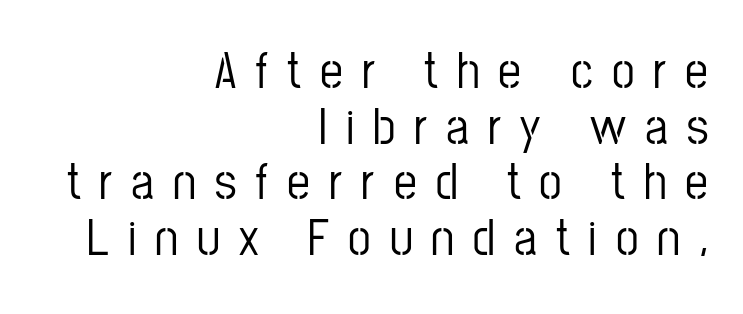
Q: Is the text italic (slanted)? A: No, it is upright.
Q: Is the typeface a serif or a sans-serif typeface? A: Sans-serif.
Q: Is the text underlined? A: No.
Q: How is the paragraph aligned? A: Right-aligned.
Q: Is the spacing between letters normal or unusually wide? A: Unusually wide.
Q: Is the spacing between lines tight, normal or loose? A: Tight.
Q: Width (condensed, normal, or wide)? A: Condensed.
Q: Stroke contrast? A: Low.
Q: x-height? A: Medium.
Q: Monospaced? A: No.
